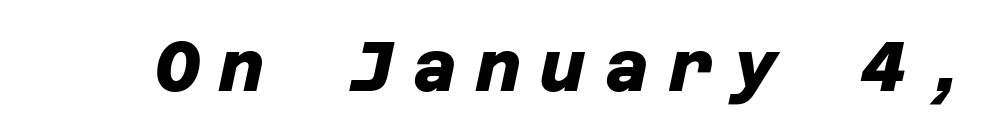
The image shows 69 px heavy sans-serif type; set unusually wide letter spacing (+0.28 em), not underlined; low stroke contrast and a large x-height.
